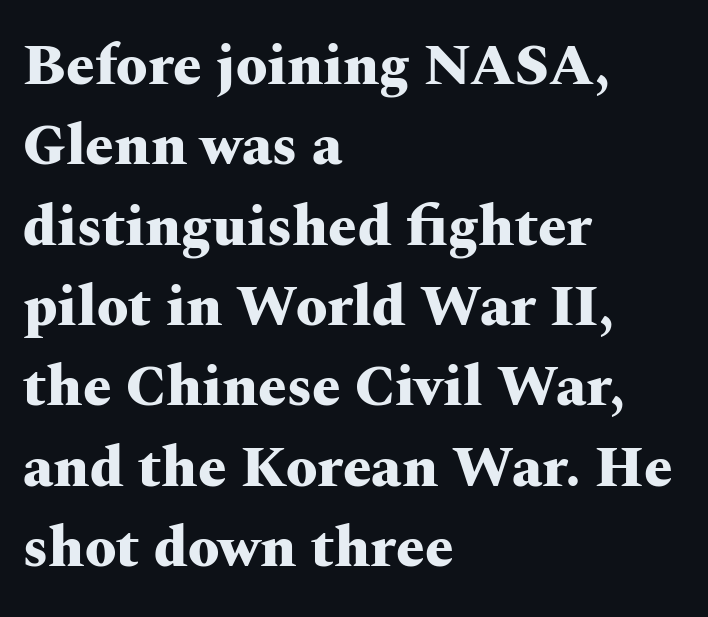
The image shows 57 px heavy, wide serif type, upright; set left-aligned, normal line spacing (1.41x), normal letter spacing, not underlined; medium stroke contrast and a medium x-height.
